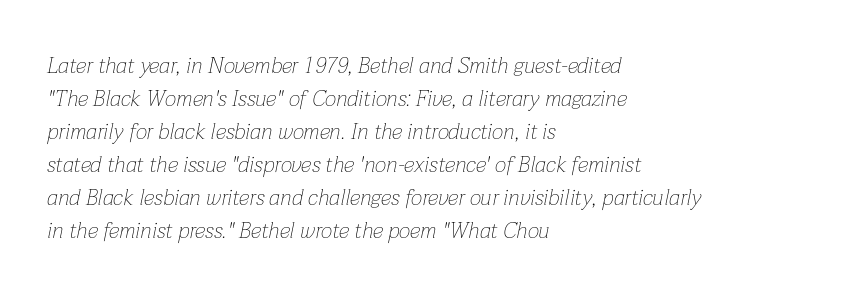
{"italic": "yes", "lean": "right", "slant_degrees": 12, "bold": "no", "underline": "no", "align": "left", "line_spacing": "normal", "line_spacing_ratio": 1.5, "letter_spacing": "normal", "letter_spacing_em": 0.0, "glyph_px": 22}
